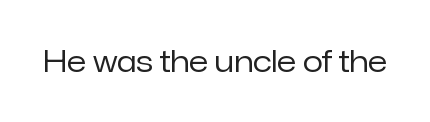
The image shows 29 px regular-weight sans-serif type, upright; set normal letter spacing, not underlined; low stroke contrast and a medium x-height.
